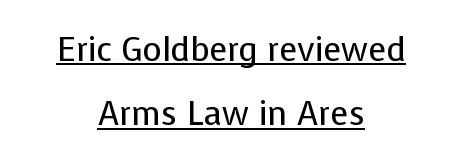
Q: Is the text bold? A: No.
Q: Is the text italic (slanted)? A: No, it is upright.
Q: Is the typeface a serif or a sans-serif typeface? A: Sans-serif.
Q: Is the text underlined? A: Yes.
Q: How is the paragraph aligned? A: Centered.
Q: Is the spacing between letters normal or unusually wide? A: Normal.
Q: Is the spacing between lines tight, normal or loose? A: Loose.
Q: Width (condensed, normal, or wide)? A: Normal.
Q: Stroke contrast? A: Low.
Q: x-height? A: Medium.
Q: Monospaced? A: No.
